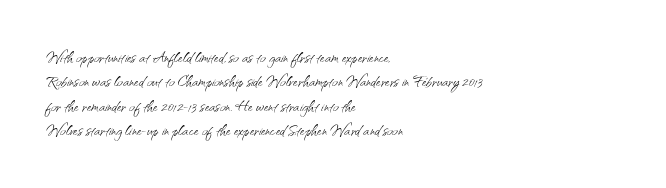
{"bold": "no", "underline": "no", "align": "left", "line_spacing_ratio": 1.22, "letter_spacing": "normal", "letter_spacing_em": 0.0, "glyph_px": 20}
